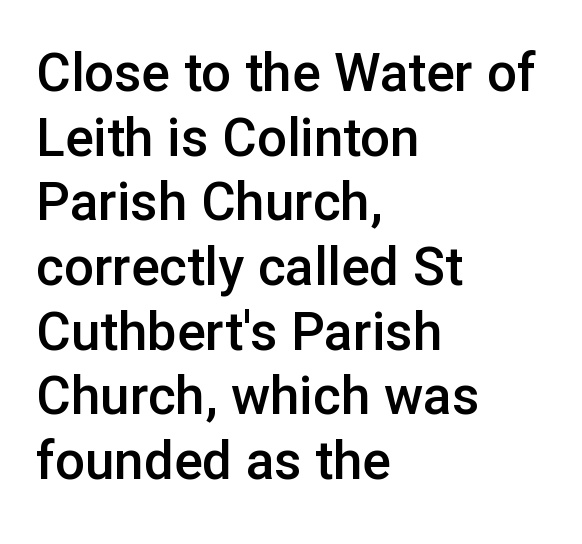
{"serif": "no", "italic": "no", "bold": "semi", "weight": "semibold", "width": "normal", "stroke_contrast": "low", "x_height": "medium", "monospaced": "no", "underline": "no", "align": "left", "line_spacing_ratio": 1.22, "letter_spacing": "normal", "letter_spacing_em": 0.0, "glyph_px": 53}
